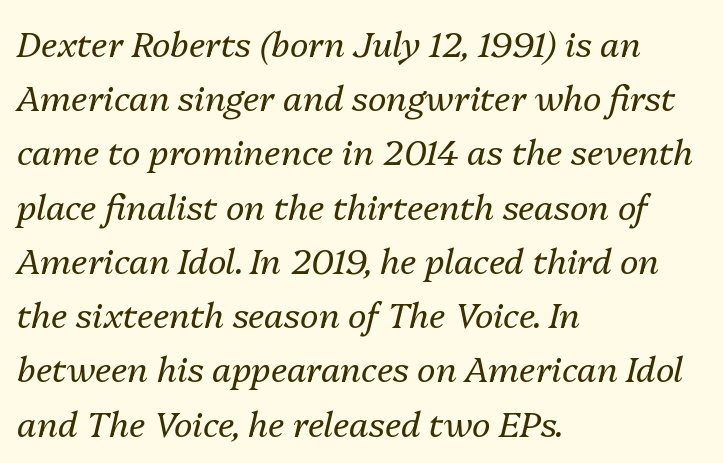
{"italic": "yes", "lean": "right", "slant_degrees": 13, "bold": "no", "weight": "regular", "width": "normal", "stroke_contrast": "medium", "x_height": "medium", "monospaced": "no", "underline": "no", "align": "left", "line_spacing": "normal", "line_spacing_ratio": 1.55, "letter_spacing": "normal", "letter_spacing_em": 0.0, "glyph_px": 35}
